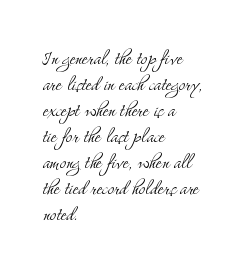
The image shows 24 px text type; set left-aligned, tight line spacing (1.08x), normal letter spacing, not underlined.
